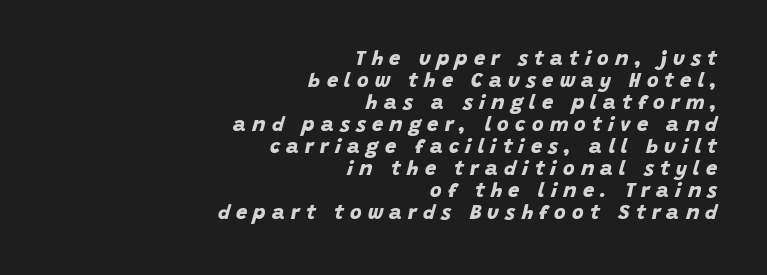
The image shows 20 px bold type; set right-aligned, tight line spacing (1.1x), unusually wide letter spacing (+0.31 em), not underlined.
